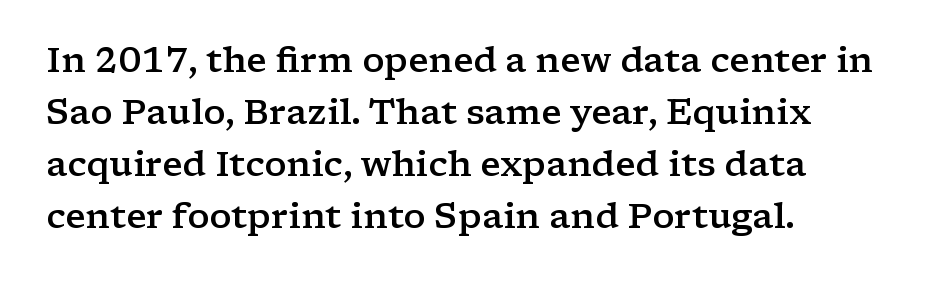
Q: Is the text bold? A: Semi-bold.
Q: Is the text italic (slanted)? A: No, it is upright.
Q: Is the typeface a serif or a sans-serif typeface? A: Serif.
Q: Is the text underlined? A: No.
Q: How is the paragraph aligned? A: Left-aligned.
Q: Is the spacing between letters normal or unusually wide? A: Normal.
Q: Is the spacing between lines tight, normal or loose? A: Normal.
Q: Width (condensed, normal, or wide)? A: Wide.
Q: Stroke contrast? A: Low.
Q: x-height? A: Medium.
Q: Monospaced? A: No.
